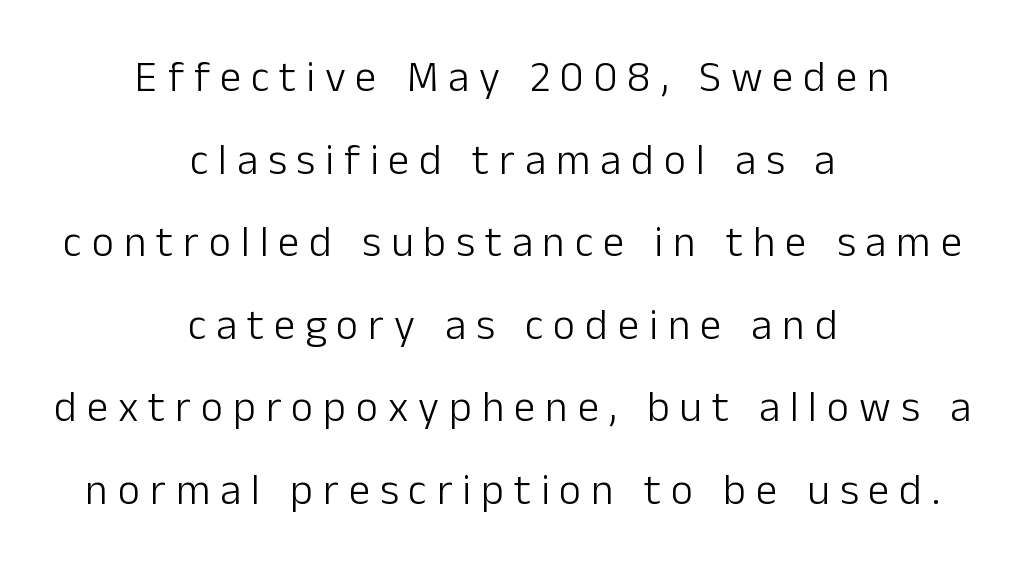
{"serif": "no", "italic": "no", "bold": "no", "weight": "light", "width": "normal", "stroke_contrast": "low", "x_height": "medium", "monospaced": "no", "underline": "no", "align": "center", "line_spacing": "loose", "line_spacing_ratio": 1.92, "letter_spacing": "wide", "letter_spacing_em": 0.23, "glyph_px": 43}
